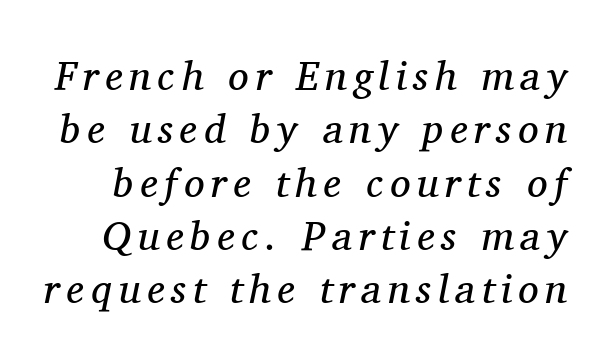
Evenly set lines give the paragraph a standard silhouette. Stroke terminals: seriffed. A typesetter would mark this as italic. The zone under the glyphs is completely vacant. These lines are rendered in a variable-pitch font.
